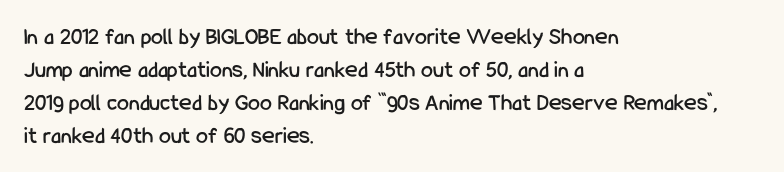
Q: Is the text italic (slanted)? A: No, it is upright.
Q: Is the text underlined? A: No.
Q: How is the paragraph aligned? A: Left-aligned.
Q: Is the spacing between letters normal or unusually wide? A: Normal.
Q: Is the spacing between lines tight, normal or loose? A: Normal.
